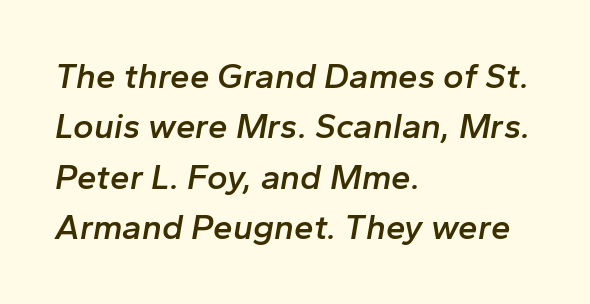
On the weight axis this lands at semibold, roughly 600. Is the letter spacing exaggerated? No — it looks like the ordinary default. Vertical spacing — default. The setting favours the left margin, as ordinary paragraphs usually do. Descenders hang freely into open space. You could not count columns in this text — the font is proportionally spaced.
